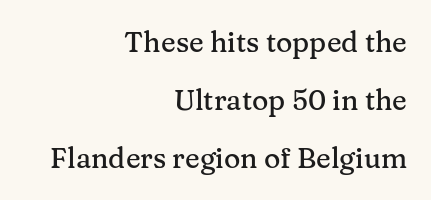
Q: Is the text italic (slanted)? A: No, it is upright.
Q: Is the typeface a serif or a sans-serif typeface? A: Serif.
Q: Is the text underlined? A: No.
Q: How is the paragraph aligned? A: Right-aligned.
Q: Is the spacing between letters normal or unusually wide? A: Normal.
Q: Is the spacing between lines tight, normal or loose? A: Loose.
Q: Width (condensed, normal, or wide)? A: Normal.
Q: Stroke contrast? A: Medium.
Q: x-height? A: Medium.
Q: Monospaced? A: No.
